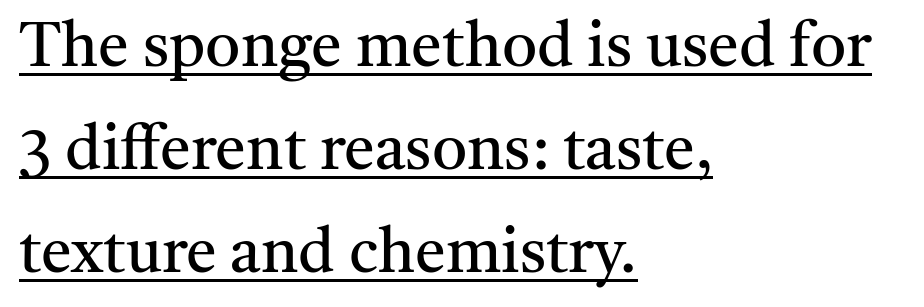
{"serif": "yes", "italic": "no", "bold": "no", "weight": "regular", "width": "normal", "stroke_contrast": "medium", "x_height": "medium", "monospaced": "no", "underline": "yes", "align": "left", "line_spacing": "normal", "line_spacing_ratio": 1.66, "letter_spacing": "normal", "letter_spacing_em": 0.0, "glyph_px": 62}
